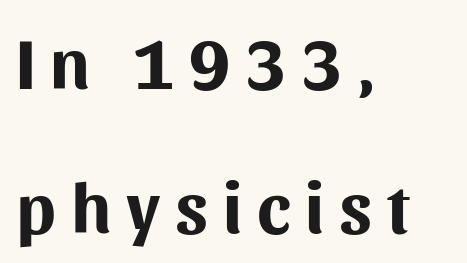
Q: Is the text bold? A: Yes.
Q: Is the text italic (slanted)? A: No, it is upright.
Q: Is the typeface a serif or a sans-serif typeface? A: Sans-serif.
Q: Is the text underlined? A: No.
Q: How is the paragraph aligned? A: Left-aligned.
Q: Is the spacing between letters normal or unusually wide? A: Unusually wide.
Q: Is the spacing between lines tight, normal or loose? A: Loose.
Q: Width (condensed, normal, or wide)? A: Normal.
Q: Stroke contrast? A: Medium.
Q: x-height? A: Medium.
Q: Monospaced? A: No.
